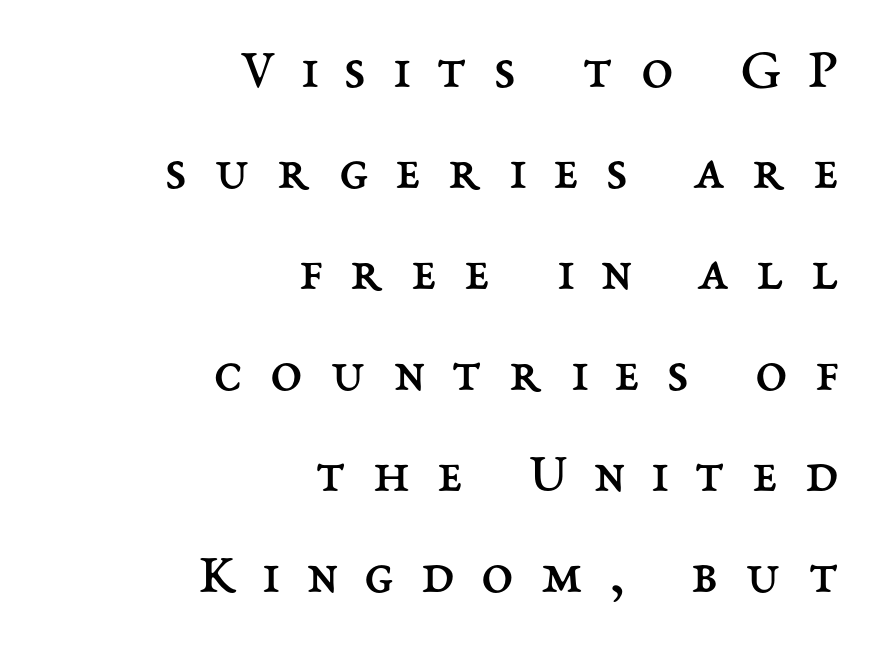
The image shows 58 px regular-weight type, upright; set right-aligned, line spacing 1.74x, unusually wide letter spacing (+0.47 em), not underlined; medium stroke contrast and a medium x-height.
